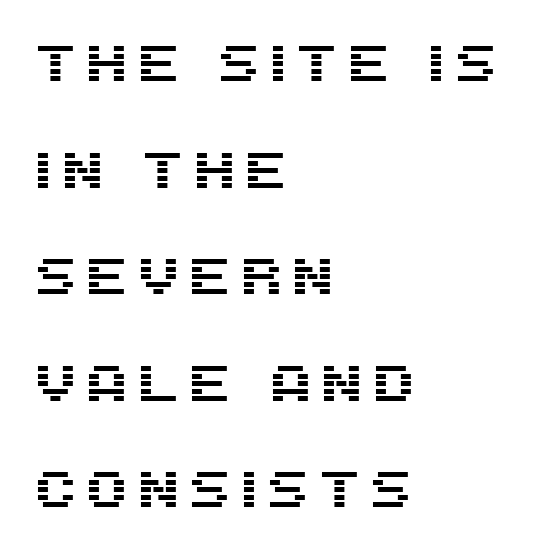
The image shows 51 px sans-serif type, upright; set left-aligned, loose line spacing (2.09x), not underlined; medium stroke contrast and a large x-height.
